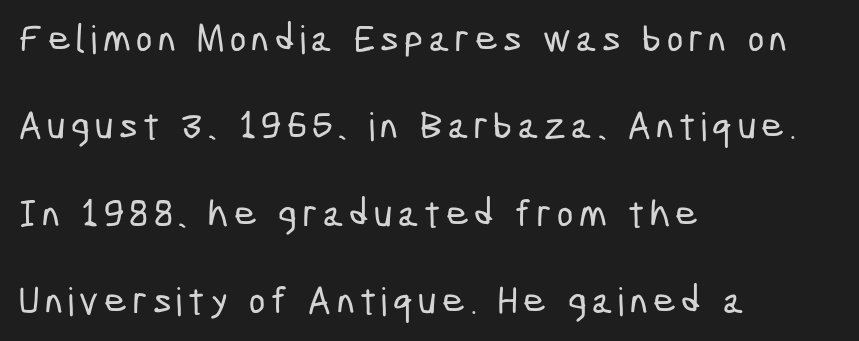
{"serif": "no", "width": "condensed", "stroke_contrast": "low", "x_height": "medium", "monospaced": "no", "underline": "no", "align": "left", "line_spacing": "loose", "line_spacing_ratio": 2.24, "glyph_px": 39}
